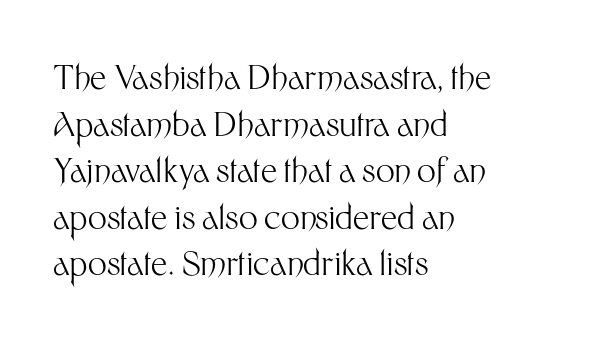
The image shows 33 px light sans-serif type, upright; set left-aligned, normal line spacing (1.41x), normal letter spacing, not underlined; medium stroke contrast and a medium x-height.
